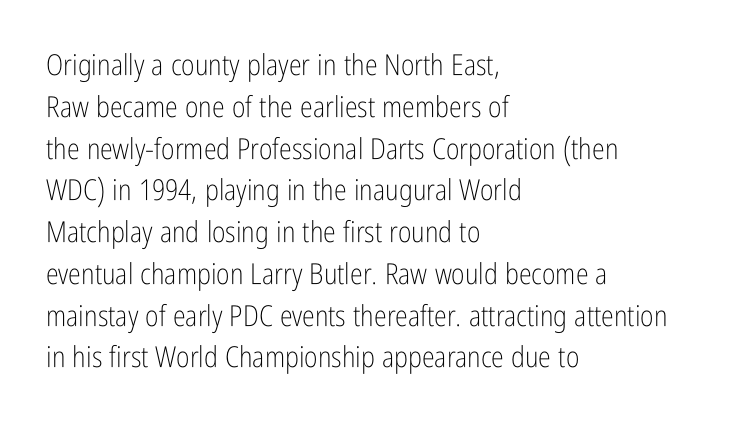
Q: Is the text bold? A: No.
Q: Is the text italic (slanted)? A: No, it is upright.
Q: Is the typeface a serif or a sans-serif typeface? A: Sans-serif.
Q: Is the text underlined? A: No.
Q: How is the paragraph aligned? A: Left-aligned.
Q: Is the spacing between letters normal or unusually wide? A: Normal.
Q: Is the spacing between lines tight, normal or loose? A: Normal.
Q: Width (condensed, normal, or wide)? A: Condensed.
Q: Stroke contrast? A: Low.
Q: x-height? A: Medium.
Q: Monospaced? A: No.
